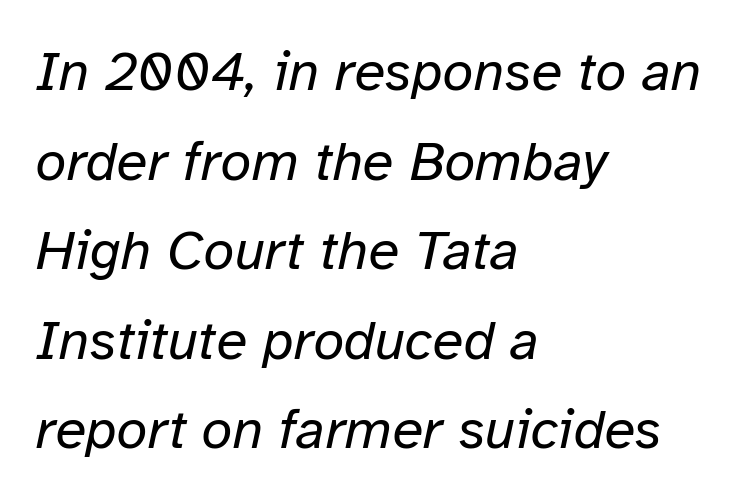
The rendering uses natural spacing where letterforms have individual widths. Is the block centered? No — it sits flush against the left margin. Evenly set lines give the paragraph a standard silhouette. A typesetter would mark this as italic. The rendering keeps characters at their native spacing. The glyphs are unaccompanied by any horizontal stroke below them.
